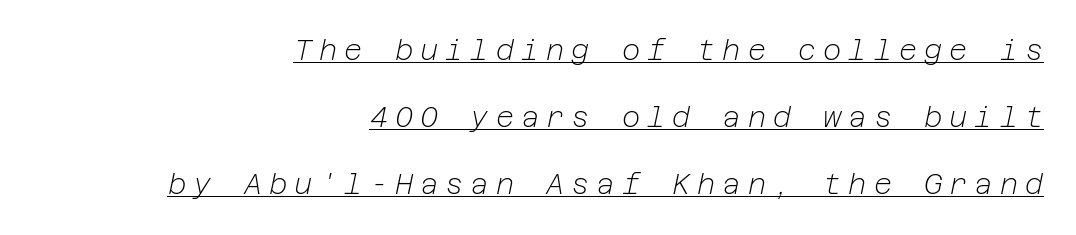
{"italic": "yes", "lean": "right", "slant_degrees": 12, "bold": "no", "weight": "light", "width": "normal", "stroke_contrast": "low", "x_height": "medium", "underline": "yes", "align": "right", "line_spacing": "loose", "line_spacing_ratio": 2.4, "letter_spacing": "wide", "letter_spacing_em": 0.25, "glyph_px": 28}
